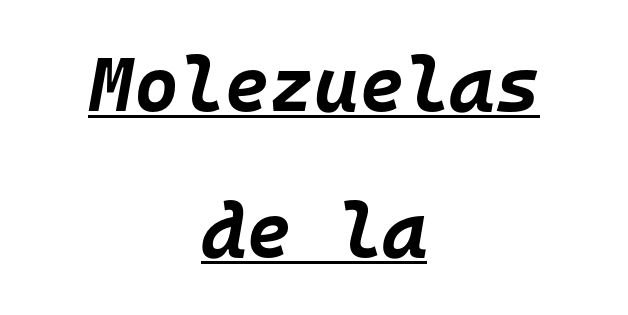
{"italic": "yes", "lean": "right", "slant_degrees": 10, "bold": "yes", "weight": "bold", "width": "normal", "stroke_contrast": "low", "x_height": "large", "monospaced": "yes", "underline": "yes", "align": "center", "line_spacing_ratio": 1.89, "letter_spacing": "normal", "letter_spacing_em": 0.0, "glyph_px": 77}
